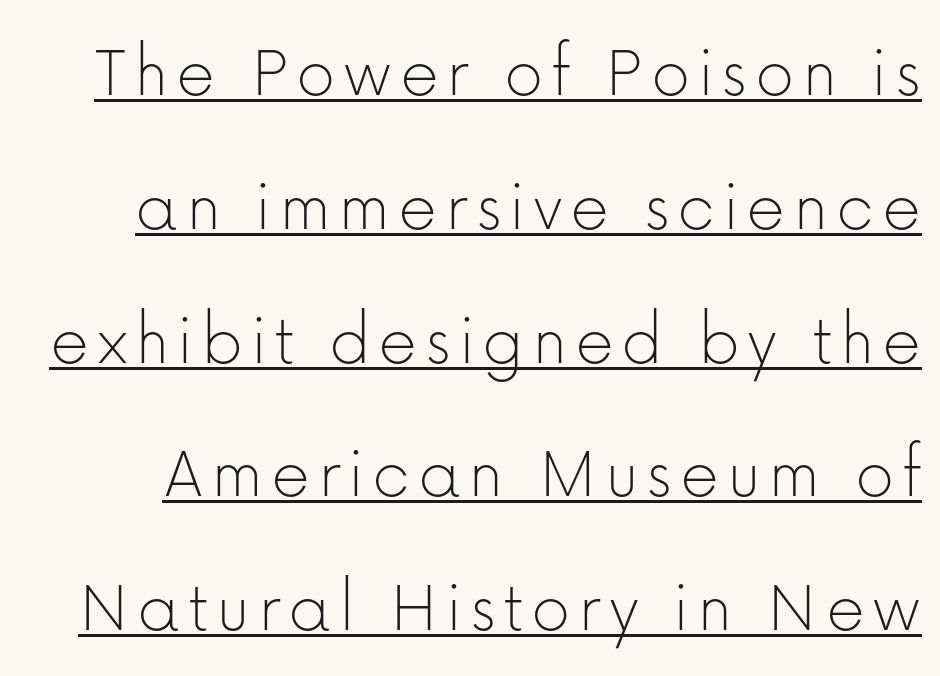
{"serif": "no", "italic": "no", "bold": "no", "weight": "thin", "width": "normal", "stroke_contrast": "low", "x_height": "medium", "monospaced": "no", "underline": "yes", "line_spacing_ratio": 1.76, "glyph_px": 76}
